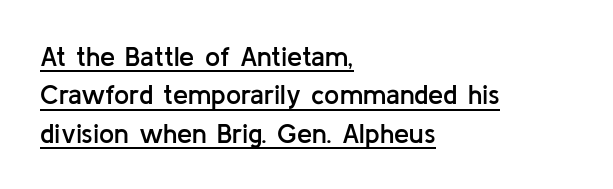
Q: Is the text bold? A: Semi-bold.
Q: Is the text italic (slanted)? A: No, it is upright.
Q: Is the text underlined? A: Yes.
Q: How is the paragraph aligned? A: Left-aligned.
Q: Is the spacing between letters normal or unusually wide? A: Normal.
Q: Is the spacing between lines tight, normal or loose? A: Normal.
